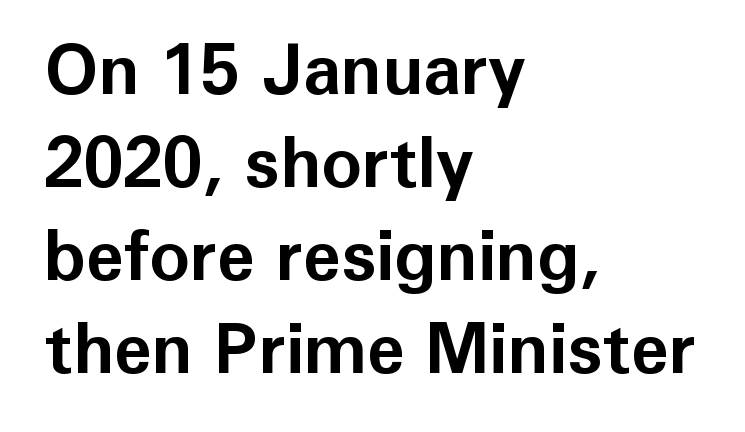
The image shows 69 px bold sans-serif type, upright; set left-aligned, normal line spacing (1.35x), normal letter spacing, not underlined; low stroke contrast and a medium x-height.
